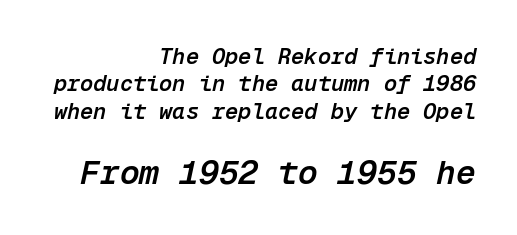
Quick note: underline off. Italic: yes, the glyphs are oblique. The block of text has a typical density, with ordinary space between rows. Visually, the bottom section dominates because its glyphs are scaled up.
